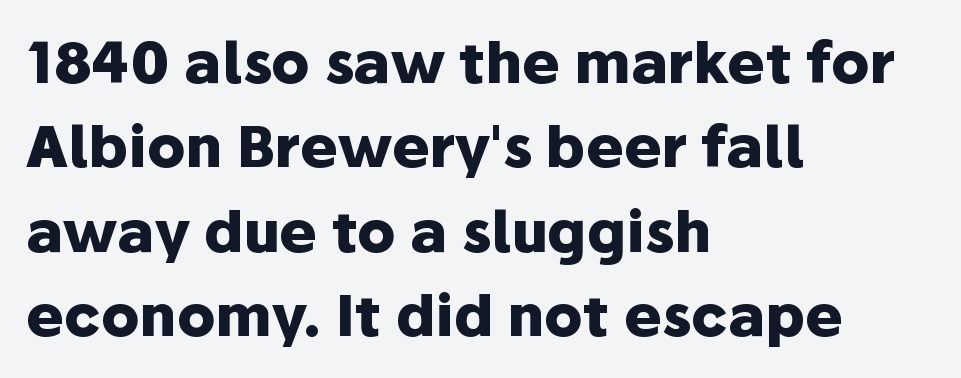
Nobody touched the tracking dial on this one. Glance below the letters and you will spot only blank space. Rendered with straight, roman letterforms. Look at the bottom of the vertical strokes: they stop flat, with no serifs. Note the varied advance widths — an 'i' is clearly narrower than an 'm'.
